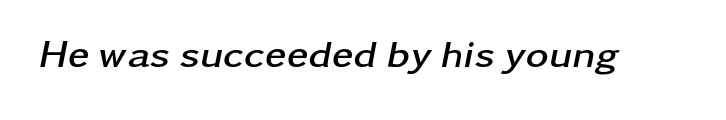
Q: Is the text bold? A: Yes.
Q: Is the text italic (slanted)? A: Yes, it leans right by about 11 degrees.
Q: Is the text underlined? A: No.
Q: Is the spacing between letters normal or unusually wide? A: Normal.
Q: Width (condensed, normal, or wide)? A: Wide.
Q: Stroke contrast? A: Low.
Q: x-height? A: Medium.
Q: Monospaced? A: No.
